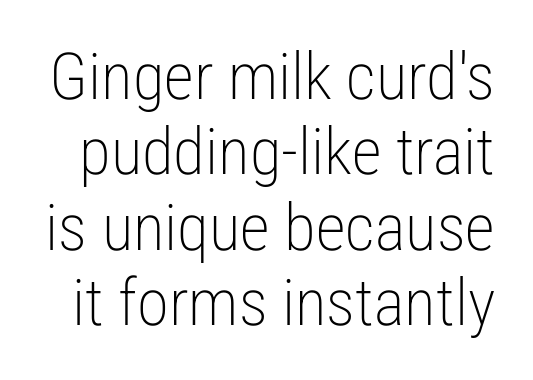
The string is rendered with underlining switched off. The letterforms sit shoulder to shoulder at normal distance. Proportional: the letters do not fall into vertical columns. This is sans-serif lettering, the kind often seen on screens and signage.
